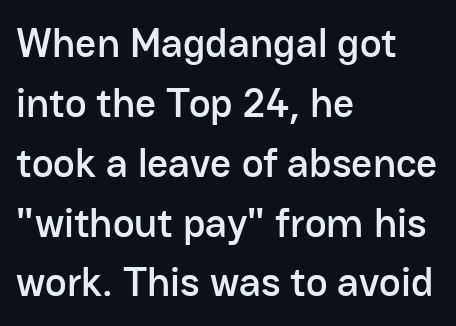
The image shows 41 px sans-serif type, upright; set left-aligned, normal line spacing (1.46x), normal letter spacing, not underlined; low stroke contrast and a medium x-height.
